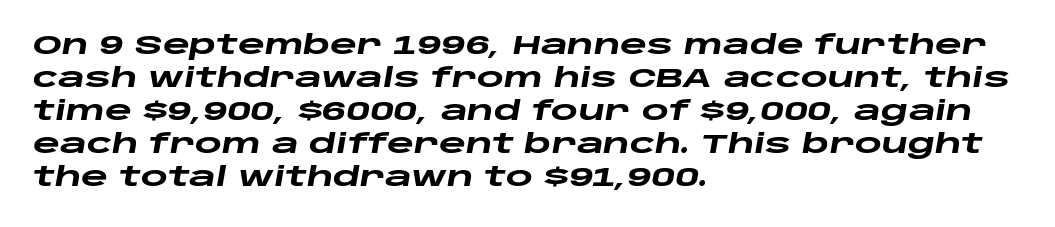
Q: Is the text bold? A: Yes.
Q: Is the text italic (slanted)? A: Yes, it leans right by about 10 degrees.
Q: Is the text underlined? A: No.
Q: How is the paragraph aligned? A: Left-aligned.
Q: Is the spacing between letters normal or unusually wide? A: Normal.
Q: Is the spacing between lines tight, normal or loose? A: Normal.
